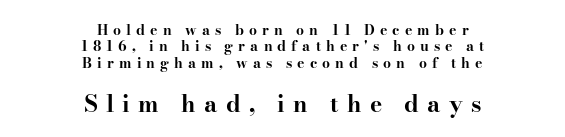
Q: Is the text bold? A: Yes.
Q: Is the text italic (slanted)? A: No, it is upright.
Q: Is the text underlined? A: No.
Q: How is the paragraph aligned? A: Centered.
Q: Is the spacing between letters normal or unusually wide? A: Unusually wide.
Q: Which block of text is set in a larger size, the first (top) or the second (bottom)? A: The second (bottom) one.
